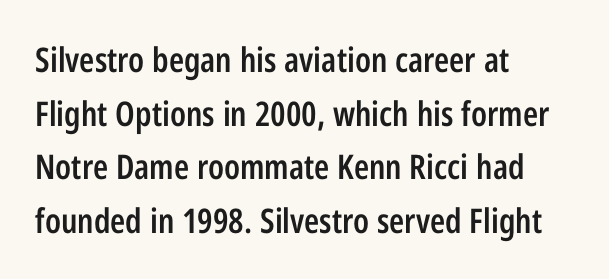
{"serif": "no", "italic": "no", "bold": "semi", "weight": "semibold", "width": "condensed", "stroke_contrast": "low", "x_height": "medium", "monospaced": "no", "underline": "no", "align": "left", "line_spacing": "normal", "line_spacing_ratio": 1.58, "letter_spacing": "normal", "letter_spacing_em": 0.0, "glyph_px": 34}
